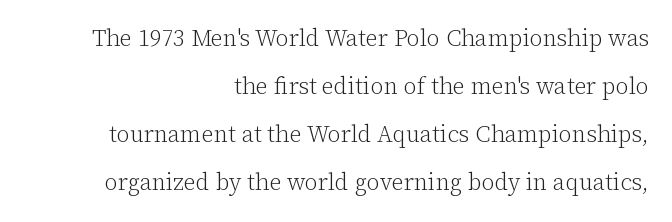
A flush-right, rag-left setting is used for this passage. Only glyphs here, with clear space below each row. Characters follow at the spacing the type designer built in. Summary of vertical rhythm: relaxed, with wide interline spacing.
